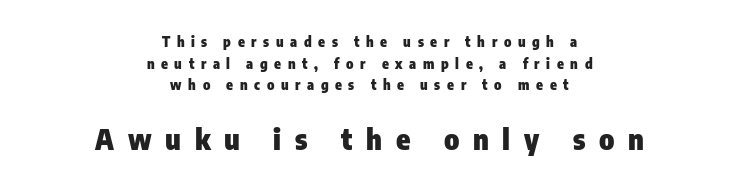
Between one letter and the next there's a generous, obvious gap. Heft: maximum for text — a bold. A typesetter would call this proportional, since set widths differ per character. Vertical strokes here are truly vertical. A student would notice the bottom passage is typeset larger than what precedes it. Is there much room between lines? A standard amount, neither cramped nor airy.
